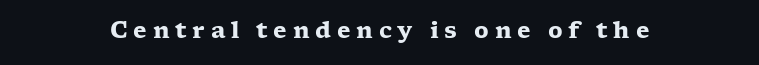
Letters rest on an invisible, unmarked baseline. Tracking here is generous; glyphs stand well apart from one another. When letters stand straight like this, we call the style roman or upright. A full-strength bold gives these letters their thick strokes.
